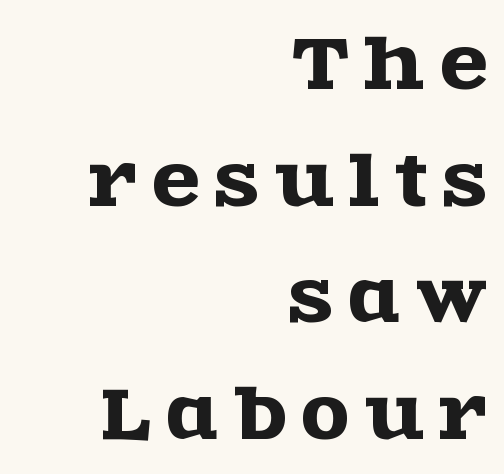
Old-style or modern, the face here clearly has serifs. Any mark beneath the type? The region is blank. Caption: expanded tracking, letters set apart. The passage shown is typed in a proportional face where columns would drift. Nope, not italic — everything's standing straight. Caption: multi-line text, flush right, ragged left.
